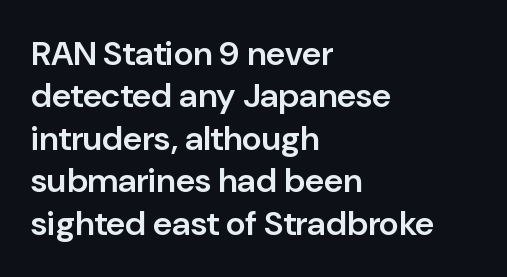
The zone under the glyphs is completely vacant. The typography opts for an upright posture over an oblique one. The face used here is rendered with its standard letterfit. The leading is moderate, giving the passage an even texture. Unlike a traditional serif, this face leaves its strokes unadorned. Moderately thickened strokes mark this as semibold type.
